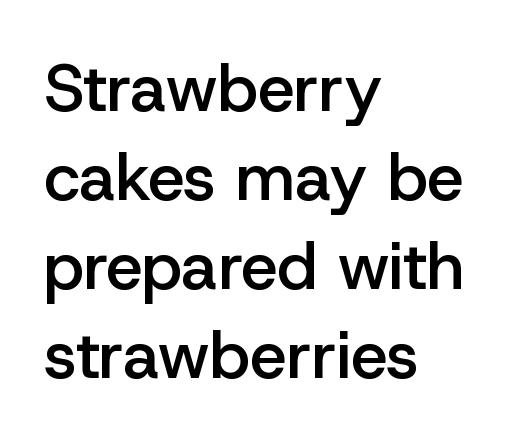
Q: Is the text bold? A: Semi-bold.
Q: Is the text italic (slanted)? A: No, it is upright.
Q: Is the typeface a serif or a sans-serif typeface? A: Sans-serif.
Q: Is the text underlined? A: No.
Q: How is the paragraph aligned? A: Left-aligned.
Q: Is the spacing between letters normal or unusually wide? A: Normal.
Q: Is the spacing between lines tight, normal or loose? A: Normal.
Q: Width (condensed, normal, or wide)? A: Normal.
Q: Stroke contrast? A: Low.
Q: x-height? A: Medium.
Q: Monospaced? A: No.
